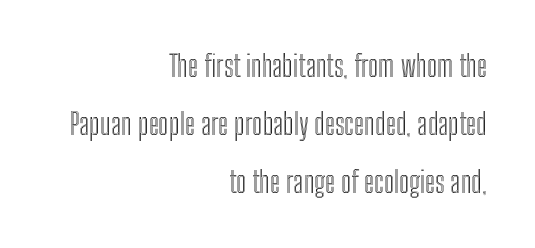
{"italic": "no", "width": "condensed", "x_height": "medium", "monospaced": "no", "underline": "no", "align": "right", "line_spacing": "loose", "line_spacing_ratio": 2.0, "letter_spacing": "normal", "letter_spacing_em": 0.0, "glyph_px": 29}
